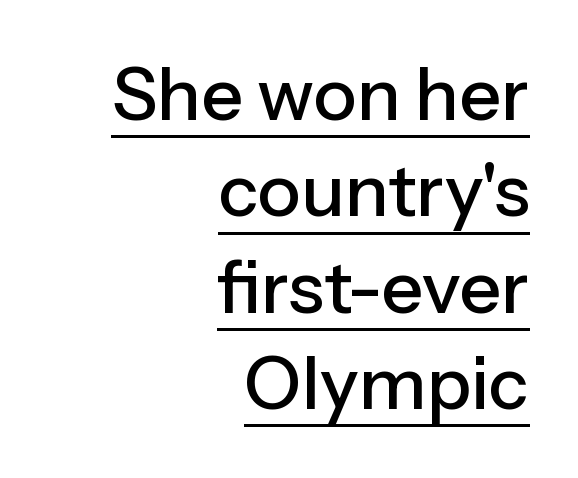
The image shows 73 px sans-serif type, upright; set right-aligned, normal line spacing (1.32x), normal letter spacing, underlined; low stroke contrast and a medium x-height.
